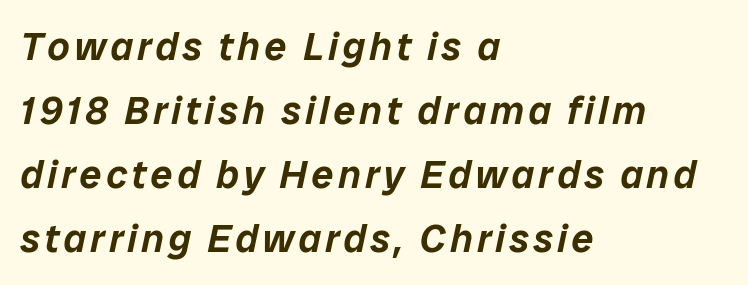
Q: Is the text italic (slanted)? A: Yes, it leans right by about 12 degrees.
Q: Is the text underlined? A: No.
Q: How is the paragraph aligned? A: Left-aligned.
Q: Is the spacing between lines tight, normal or loose? A: Normal.
Q: Width (condensed, normal, or wide)? A: Normal.
Q: Stroke contrast? A: Low.
Q: x-height? A: Medium.
Q: Monospaced? A: No.
